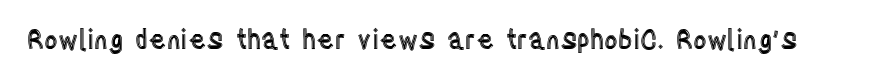
Is there any slant? The stems are plumb. Descenders are the only things crossing below the line. The line texture is even and compact thanks to regular tracking.
